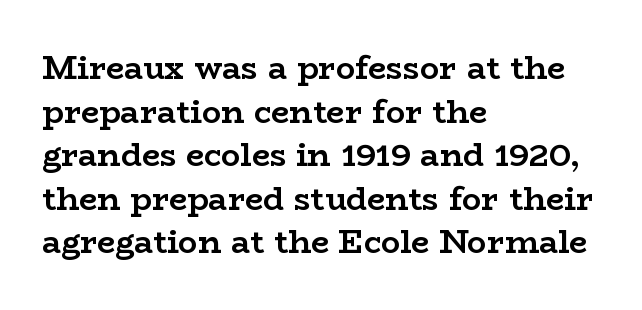
Q: Is the text bold? A: Yes.
Q: Is the text italic (slanted)? A: No, it is upright.
Q: Is the typeface a serif or a sans-serif typeface? A: Serif.
Q: Is the text underlined? A: No.
Q: How is the paragraph aligned? A: Left-aligned.
Q: Is the spacing between letters normal or unusually wide? A: Normal.
Q: Is the spacing between lines tight, normal or loose? A: Normal.
Q: Width (condensed, normal, or wide)? A: Wide.
Q: Stroke contrast? A: Low.
Q: x-height? A: Medium.
Q: Monospaced? A: No.
